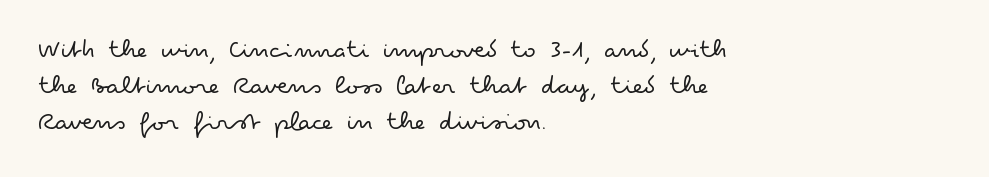
Where is the straight margin? On the left. Varying glyph widths throughout — classic text-font behaviour. The font sits on the lighter half of the weight spectrum, regular included. Students, note that the glyphs here touch the page at normal intervals.
